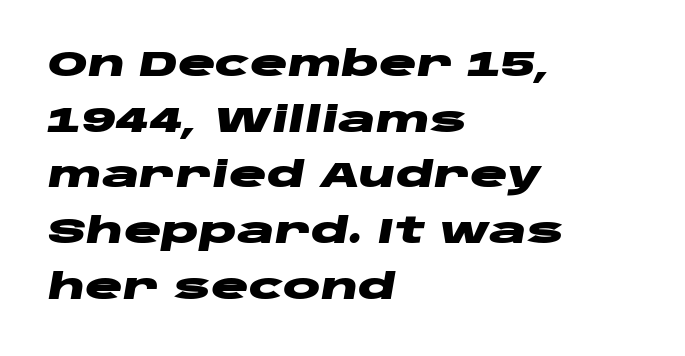
{"italic": "yes", "lean": "right", "slant_degrees": 10, "bold": "yes", "weight": "heavy", "width": "wide", "stroke_contrast": "low", "x_height": "large", "monospaced": "no", "underline": "no", "align": "left", "line_spacing": "normal", "line_spacing_ratio": 1.59, "letter_spacing": "normal", "letter_spacing_em": 0.0, "glyph_px": 35}
